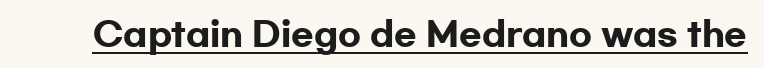
Q: Is the text bold? A: Yes.
Q: Is the text italic (slanted)? A: No, it is upright.
Q: Is the typeface a serif or a sans-serif typeface? A: Sans-serif.
Q: Is the text underlined? A: Yes.
Q: Is the spacing between letters normal or unusually wide? A: Normal.
Q: Width (condensed, normal, or wide)? A: Wide.
Q: Stroke contrast? A: Low.
Q: x-height? A: Medium.
Q: Monospaced? A: No.
